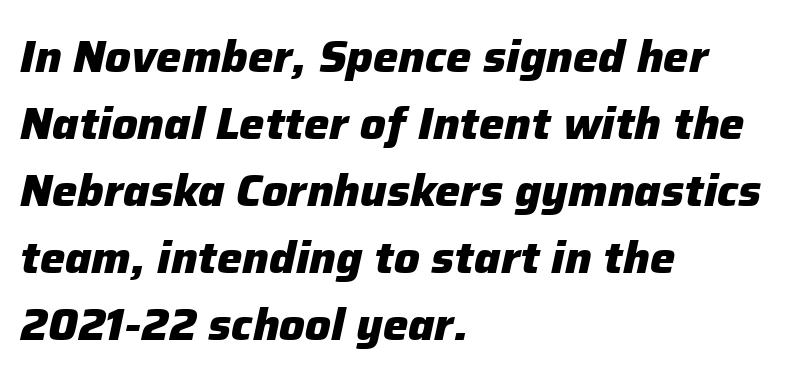
Q: Is the text bold? A: Yes.
Q: Is the text italic (slanted)? A: Yes, it leans right by about 12 degrees.
Q: Is the text underlined? A: No.
Q: How is the paragraph aligned? A: Left-aligned.
Q: Is the spacing between letters normal or unusually wide? A: Normal.
Q: Is the spacing between lines tight, normal or loose? A: Normal.
Q: Width (condensed, normal, or wide)? A: Normal.
Q: Stroke contrast? A: Low.
Q: x-height? A: Medium.
Q: Monospaced? A: No.
